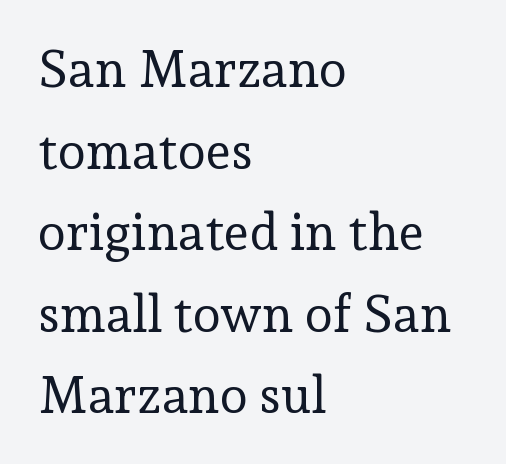
{"serif": "yes", "italic": "no", "bold": "no", "weight": "regular", "width": "normal", "stroke_contrast": "low", "x_height": "medium", "monospaced": "no", "underline": "no", "align": "left", "line_spacing": "normal", "line_spacing_ratio": 1.6, "letter_spacing": "normal", "letter_spacing_em": 0.0, "glyph_px": 51}
